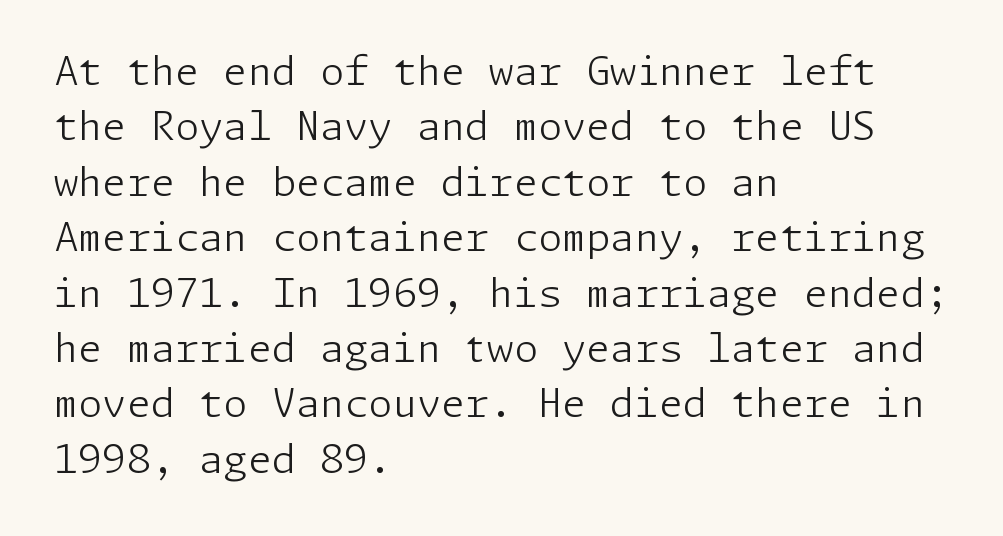
{"serif": "no", "italic": "no", "bold": "no", "weight": "light", "width": "normal", "stroke_contrast": "low", "x_height": "medium", "underline": "no", "align": "left", "line_spacing": "normal", "line_spacing_ratio": 1.42, "letter_spacing": "normal", "letter_spacing_em": 0.0, "glyph_px": 39}
